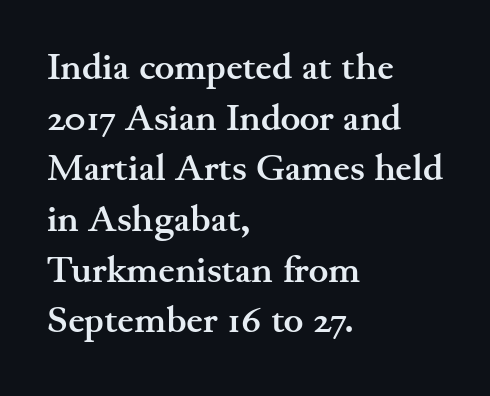
The image shows 37 px semibold, wide serif type, upright; set left-aligned, normal line spacing (1.37x), normal letter spacing, not underlined; medium stroke contrast and a small x-height.
